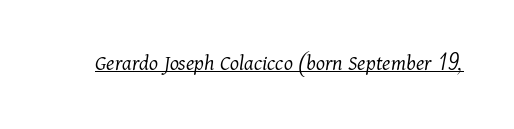
Q: Is the text bold? A: No.
Q: Is the text italic (slanted)? A: Yes, it leans right by about 11 degrees.
Q: Is the text underlined? A: Yes.
Q: Is the spacing between letters normal or unusually wide? A: Normal.
